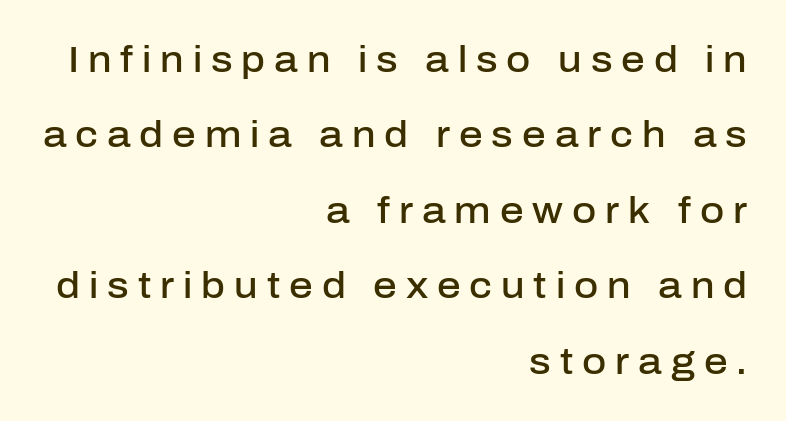
Reading down the block, your eye finds every line finishing at a fixed right position. The leading is generous, giving the passage an open texture. The passage shown is typed in a proportional face where columns would drift. Typesetter's note: demi weight, one step under bold. Letters rest on an invisible, unmarked baseline.
